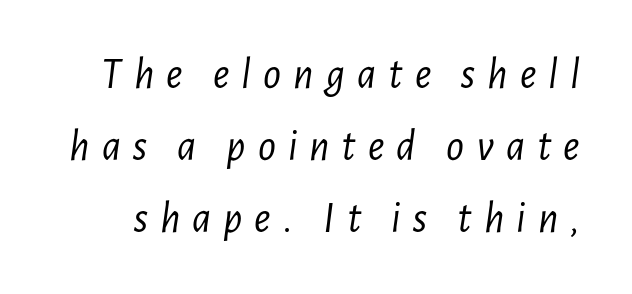
{"italic": "yes", "lean": "right", "slant_degrees": 7, "bold": "no", "weight": "light", "width": "condensed", "stroke_contrast": "low", "x_height": "medium", "monospaced": "no", "underline": "no", "line_spacing": "normal", "line_spacing_ratio": 1.64, "letter_spacing": "wide", "letter_spacing_em": 0.27, "glyph_px": 44}
